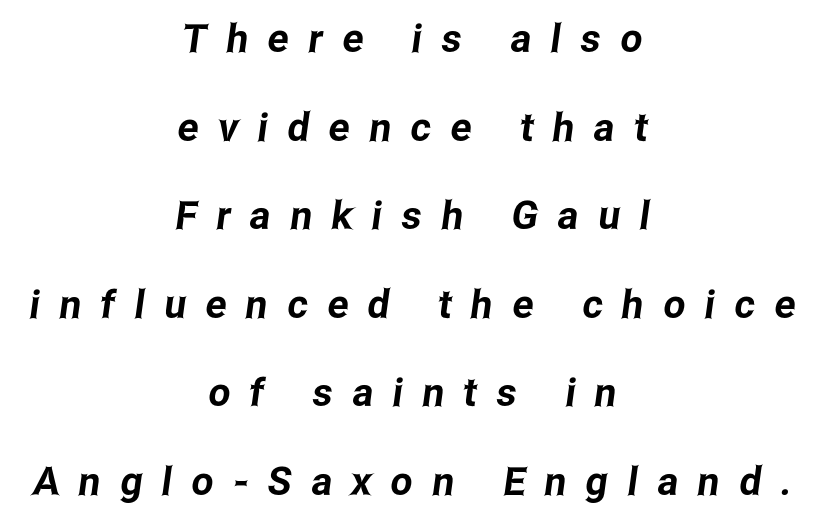
Q: Is the typeface a serif or a sans-serif typeface? A: Sans-serif.
Q: Is the text underlined? A: No.
Q: How is the paragraph aligned? A: Centered.
Q: Is the spacing between letters normal or unusually wide? A: Unusually wide.
Q: Is the spacing between lines tight, normal or loose? A: Loose.
Q: Width (condensed, normal, or wide)? A: Condensed.
Q: Stroke contrast? A: Low.
Q: x-height? A: Medium.
Q: Monospaced? A: No.
